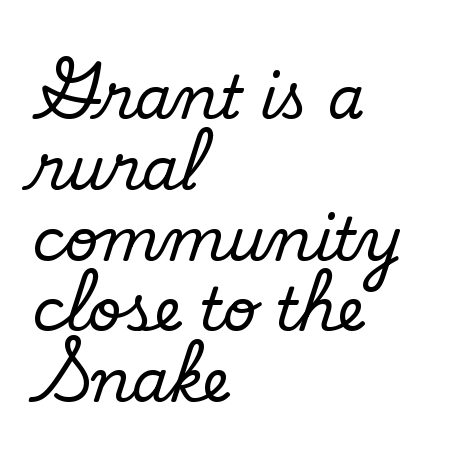
{"serif": "no", "bold": "no", "weight": "regular", "width": "normal", "stroke_contrast": "low", "x_height": "small", "monospaced": "no", "underline": "no", "align": "left", "line_spacing_ratio": 1.2, "letter_spacing": "normal", "letter_spacing_em": 0.0, "glyph_px": 59}
